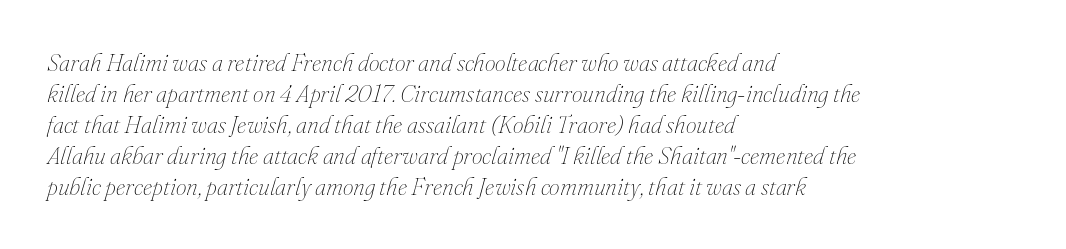
The image shows 24 px text type, italic (leaning right); set left-aligned, normal line spacing (1.29x), normal letter spacing, not underlined.
